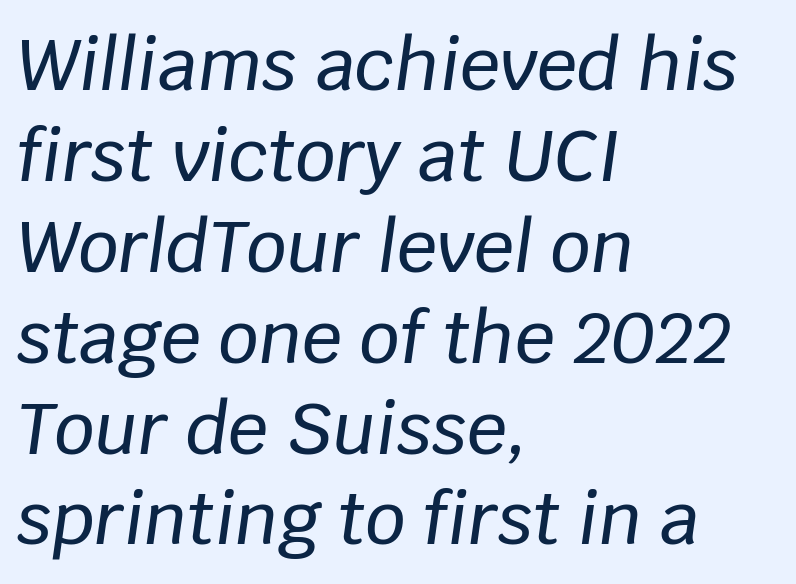
The image shows 71 px text type, italic (leaning right); set left-aligned, normal line spacing (1.28x), normal letter spacing, not underlined; low stroke contrast and a large x-height.
